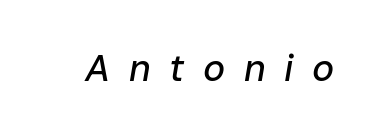
{"italic": "yes", "lean": "right", "slant_degrees": 10, "width": "normal", "stroke_contrast": "low", "x_height": "medium", "monospaced": "no", "underline": "no", "letter_spacing": "wide", "letter_spacing_em": 0.5, "glyph_px": 37}
